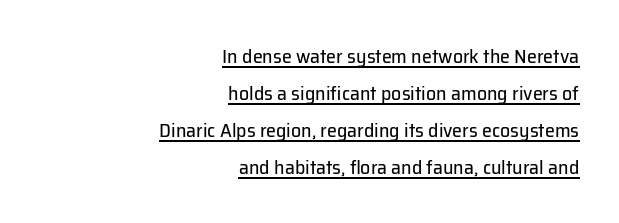
Q: Is the text bold? A: No.
Q: Is the text italic (slanted)? A: No, it is upright.
Q: Is the text underlined? A: Yes.
Q: How is the paragraph aligned? A: Right-aligned.
Q: Is the spacing between letters normal or unusually wide? A: Normal.
